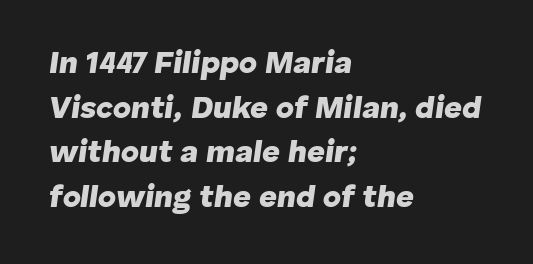
The image shows 31 px heavy type, italic (leaning right); set left-aligned, normal line spacing (1.44x), normal letter spacing, not underlined; low stroke contrast and a medium x-height.
